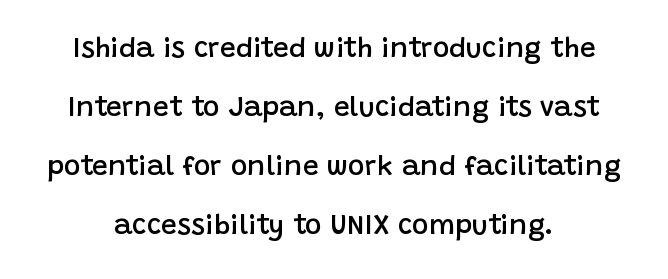
Q: Is the text bold? A: Semi-bold.
Q: Is the text italic (slanted)? A: No, it is upright.
Q: Is the typeface a serif or a sans-serif typeface? A: Sans-serif.
Q: Is the text underlined? A: No.
Q: How is the paragraph aligned? A: Centered.
Q: Is the spacing between letters normal or unusually wide? A: Normal.
Q: Is the spacing between lines tight, normal or loose? A: Loose.
Q: Width (condensed, normal, or wide)? A: Normal.
Q: Stroke contrast? A: Low.
Q: x-height? A: Large.
Q: Monospaced? A: No.
